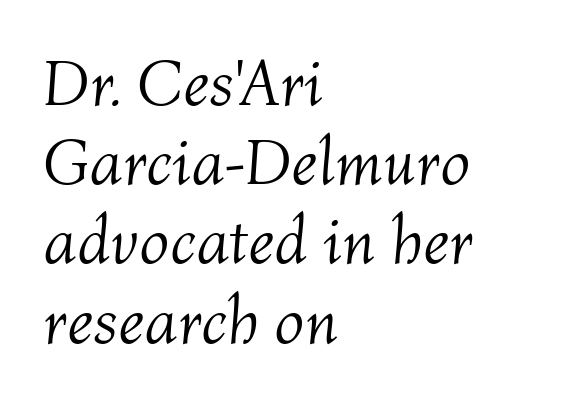
Think of a printed novel: that variable character pitch is what you see here. Bare-footed words on every line. If you drew a line through each stem, it would be angled. The rendering keeps characters at their native spacing. The typesetter chose a ragged-right arrangement here. The strokes carry an ordinary text weight at most.
